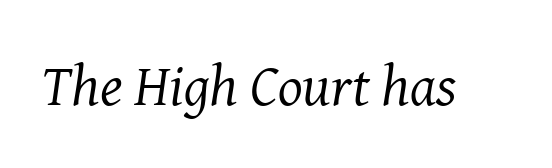
Q: Is the text bold? A: No.
Q: Is the text italic (slanted)? A: Yes, it leans right by about 8 degrees.
Q: Is the typeface a serif or a sans-serif typeface? A: Serif.
Q: Is the text underlined? A: No.
Q: Is the spacing between letters normal or unusually wide? A: Normal.
Q: Width (condensed, normal, or wide)? A: Normal.
Q: Stroke contrast? A: Medium.
Q: x-height? A: Medium.
Q: Monospaced? A: No.
